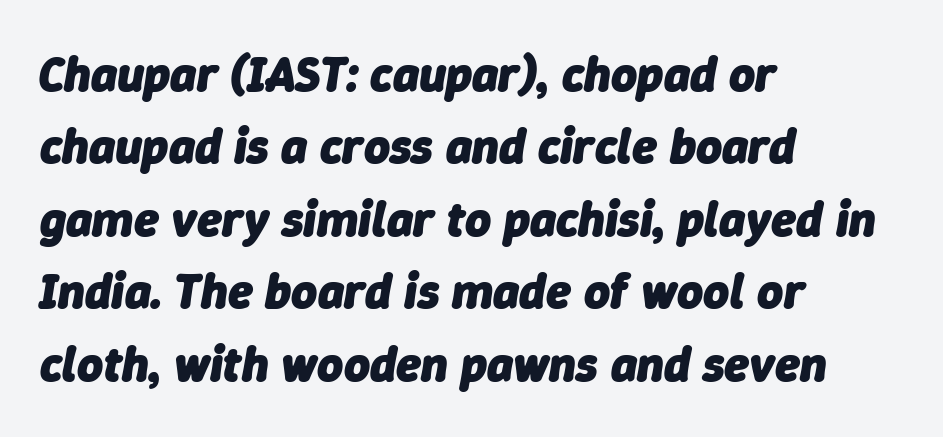
{"italic": "yes", "lean": "right", "slant_degrees": 9, "bold": "yes", "weight": "heavy", "width": "normal", "stroke_contrast": "low", "x_height": "medium", "monospaced": "no", "underline": "no", "align": "left", "line_spacing": "normal", "line_spacing_ratio": 1.45, "letter_spacing": "normal", "letter_spacing_em": 0.0, "glyph_px": 50}
